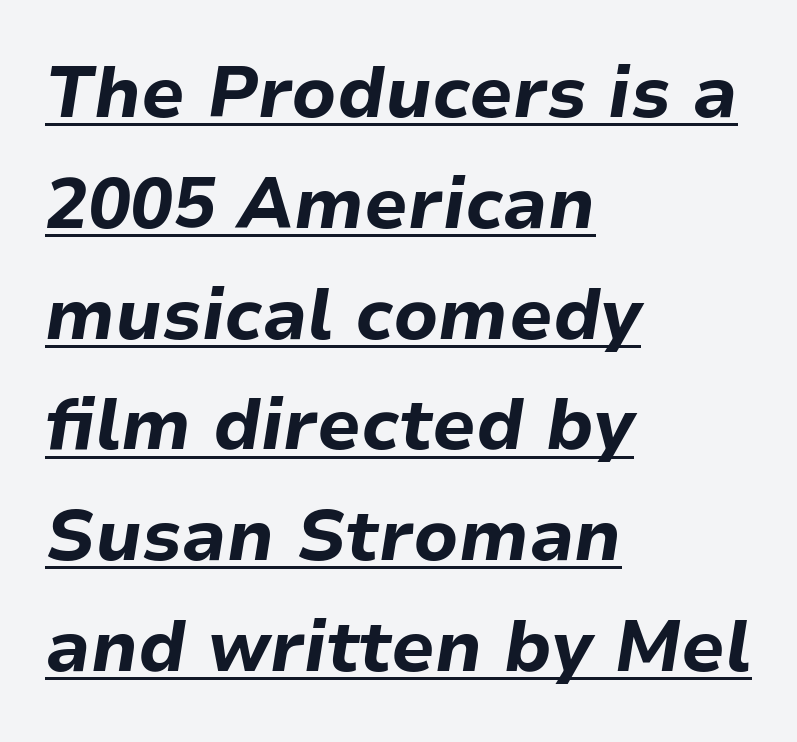
{"italic": "yes", "lean": "right", "slant_degrees": 9, "bold": "yes", "weight": "bold", "width": "normal", "stroke_contrast": "low", "x_height": "medium", "monospaced": "no", "underline": "yes", "align": "left", "line_spacing": "normal", "line_spacing_ratio": 1.56, "letter_spacing": "normal", "letter_spacing_em": 0.0, "glyph_px": 71}
